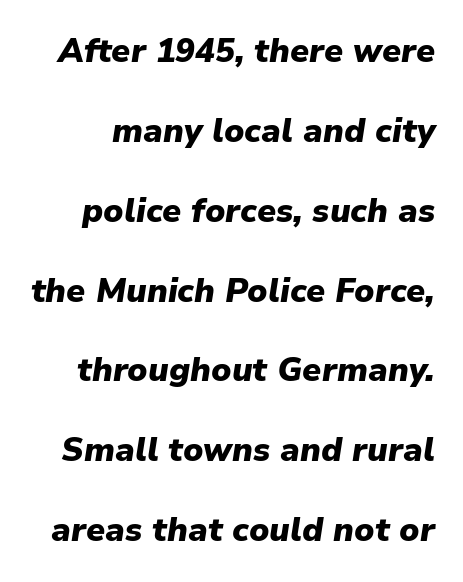
Q: Is the text bold? A: Yes.
Q: Is the text italic (slanted)? A: Yes, it leans right by about 9 degrees.
Q: Is the text underlined? A: No.
Q: Is the spacing between letters normal or unusually wide? A: Normal.
Q: Is the spacing between lines tight, normal or loose? A: Loose.
Q: Width (condensed, normal, or wide)? A: Normal.
Q: Stroke contrast? A: Low.
Q: x-height? A: Medium.
Q: Monospaced? A: No.
